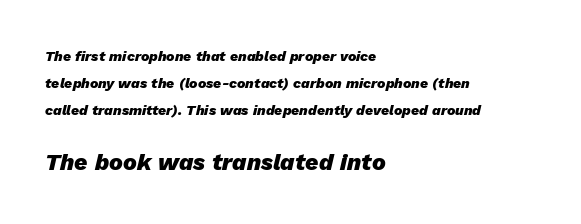
{"italic": "yes", "lean": "right", "slant_degrees": 13, "bold": "yes", "underline": "no", "align": "left", "line_spacing": "loose", "line_spacing_ratio": 1.92, "letter_spacing": "normal", "letter_spacing_em": 0.0, "larger_block": "second", "size_ratio": 1.64, "glyph_px": 23}
